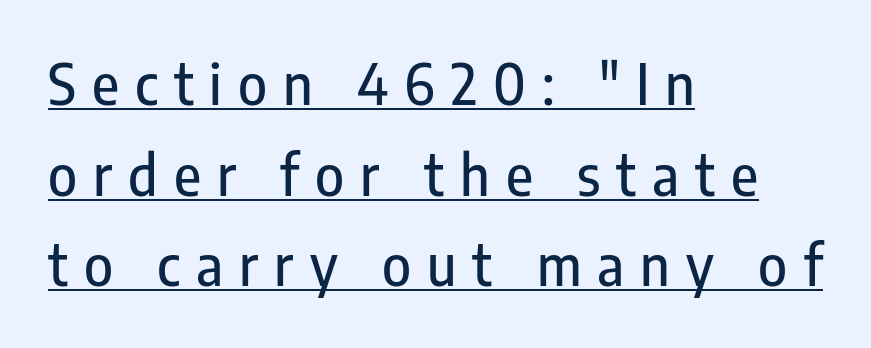
Rendered with straight, roman letterforms. These lines are rendered in a variable-pitch font. This rendering widens character spacing well past its baseline value. These lines sit exactly where default settings would place them.
